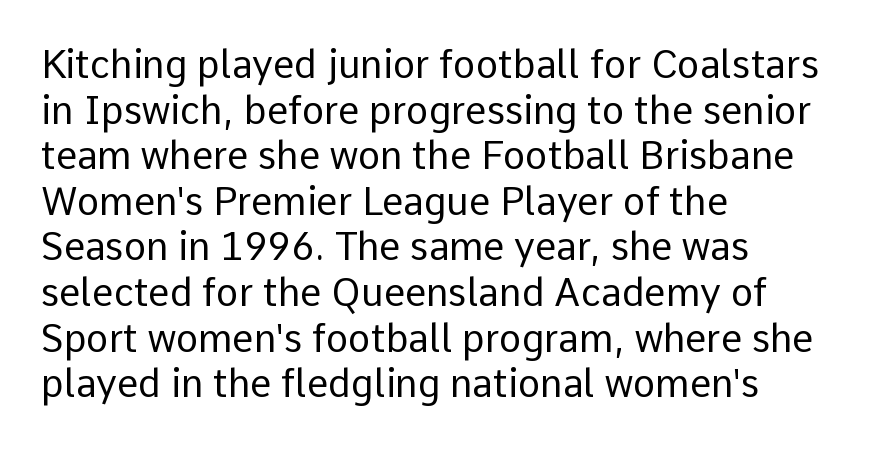
Alignment: flush left. The specimen omits any rule beneath the text block's lines. In terms of posture, this sample is upright. Nothing unusual about the tracking: characters are spaced as the font intends. Varying glyph widths throughout — classic text-font behaviour. Regarding serifs, this sample does without them.
